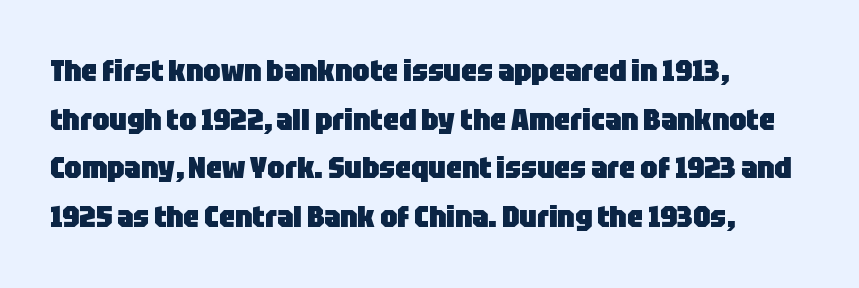
The image shows 31 px heavy, condensed sans-serif type, upright; set left-aligned, normal line spacing (1.57x), normal letter spacing, not underlined; low stroke contrast and a large x-height.
